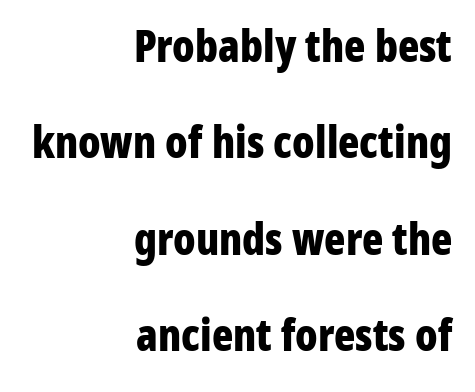
In terms of leading, this rendering errs on the spacious side. This is the regular roman posture of the typeface. Note the varied advance widths — an 'i' is clearly narrower than an 'm'. Beneath every word, the page is bare. Is the letter spacing exaggerated? No — it looks like the ordinary default. Look at the stroke-to-counter ratio: heavy, a bold.
